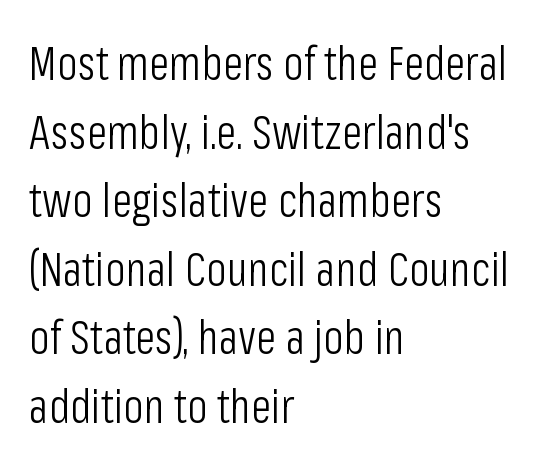
The image shows 47 px light, condensed sans-serif type, upright; set left-aligned, normal line spacing (1.46x), normal letter spacing, not underlined; low stroke contrast and a medium x-height.
